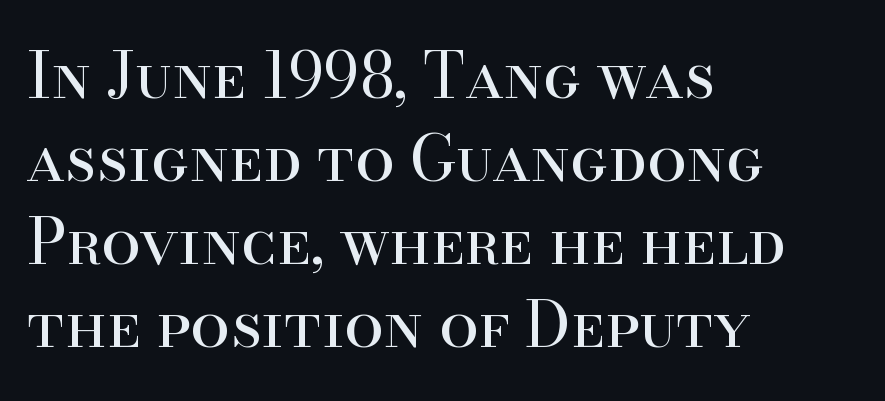
{"serif": "yes", "italic": "no", "bold": "no", "weight": "regular", "width": "normal", "stroke_contrast": "high", "x_height": "small", "monospaced": "no", "underline": "no", "align": "left", "line_spacing": "normal", "line_spacing_ratio": 1.32, "letter_spacing": "normal", "letter_spacing_em": 0.0, "glyph_px": 63}
